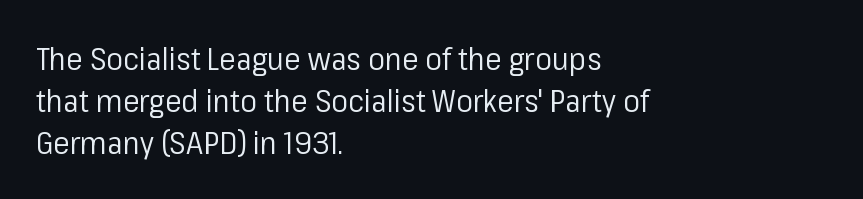
The image shows 31 px regular-weight sans-serif type, upright; set left-aligned, normal line spacing (1.35x), normal letter spacing, not underlined; low stroke contrast and a medium x-height.
